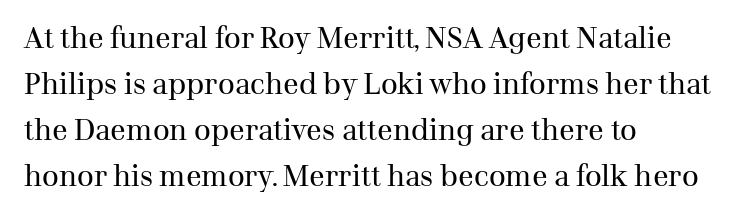
Q: Is the text bold? A: No.
Q: Is the text italic (slanted)? A: No, it is upright.
Q: Is the typeface a serif or a sans-serif typeface? A: Serif.
Q: Is the text underlined? A: No.
Q: How is the paragraph aligned? A: Left-aligned.
Q: Is the spacing between letters normal or unusually wide? A: Normal.
Q: Is the spacing between lines tight, normal or loose? A: Normal.
Q: Width (condensed, normal, or wide)? A: Normal.
Q: Stroke contrast? A: Medium.
Q: x-height? A: Medium.
Q: Monospaced? A: No.
